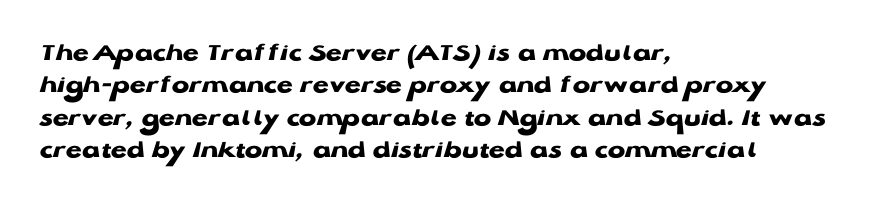
Interline gaps are of average width in this sample. Words float on clear page, feet unadorned. Weight check: bold — yes, fully. These lines were composed using upright roman letters.
